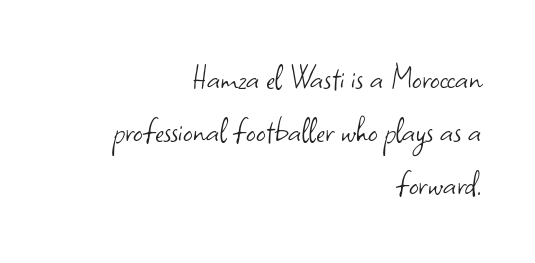
{"serif": "no", "bold": "no", "weight": "light", "width": "normal", "stroke_contrast": "low", "x_height": "small", "monospaced": "no", "underline": "no", "align": "right", "line_spacing": "normal", "line_spacing_ratio": 1.39, "letter_spacing": "normal", "letter_spacing_em": 0.0, "glyph_px": 38}
